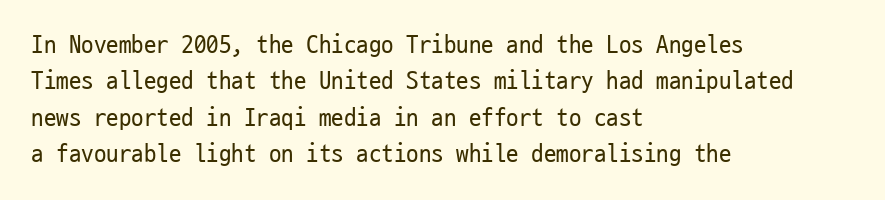
{"italic": "no", "bold": "no", "underline": "no", "align": "left", "line_spacing": "normal", "line_spacing_ratio": 1.46, "letter_spacing": "normal", "letter_spacing_em": 0.0, "glyph_px": 25}
